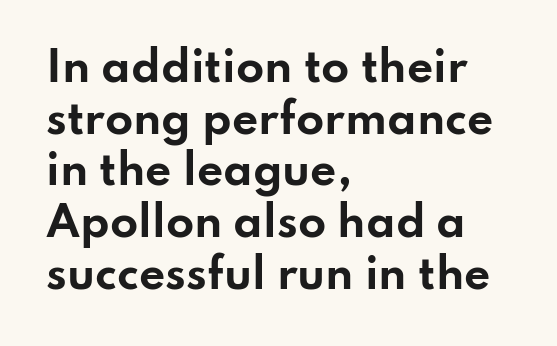
Q: Is the text bold? A: Yes.
Q: Is the text italic (slanted)? A: No, it is upright.
Q: Is the typeface a serif or a sans-serif typeface? A: Sans-serif.
Q: Is the text underlined? A: No.
Q: How is the paragraph aligned? A: Left-aligned.
Q: Is the spacing between letters normal or unusually wide? A: Normal.
Q: Is the spacing between lines tight, normal or loose? A: Normal.
Q: Width (condensed, normal, or wide)? A: Wide.
Q: Stroke contrast? A: Low.
Q: x-height? A: Small.
Q: Monospaced? A: No.
